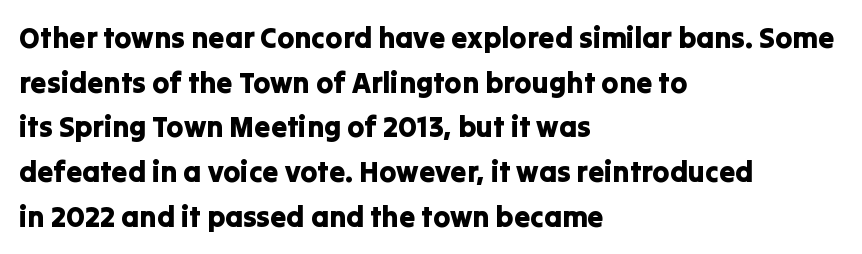
The image shows 29 px sans-serif type, upright; set left-aligned, normal line spacing (1.54x), normal letter spacing, not underlined; low stroke contrast and a medium x-height.
